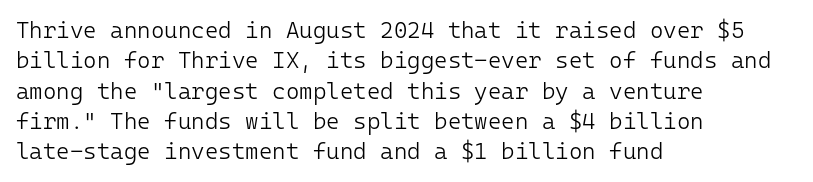
The image shows 23 px text type, upright; set left-aligned, normal line spacing (1.32x), normal letter spacing, not underlined.
